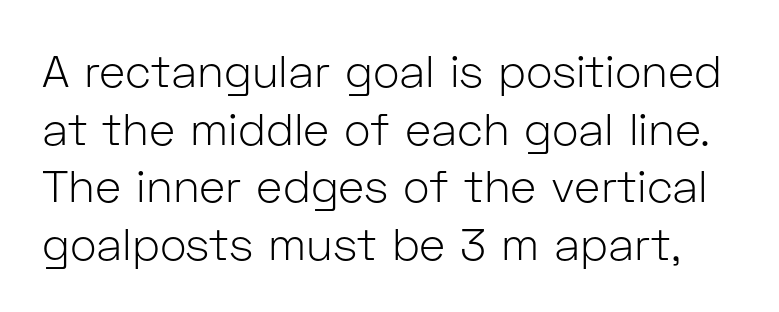
{"serif": "no", "italic": "no", "bold": "no", "weight": "light", "width": "normal", "stroke_contrast": "low", "x_height": "medium", "monospaced": "no", "underline": "no", "line_spacing": "normal", "line_spacing_ratio": 1.28, "letter_spacing": "normal", "letter_spacing_em": 0.0, "glyph_px": 45}
